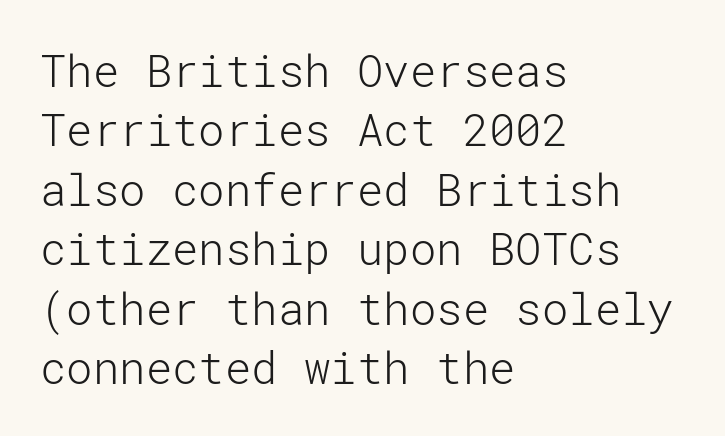
If you measured baseline to baseline, you'd find a middling distance. Nobody drew a line under any word here. Are there feet on the stems? There aren't — it's a sans. Posture: straight, roman, zero tilt. The font sits on the lighter half of the weight spectrum, regular included.
